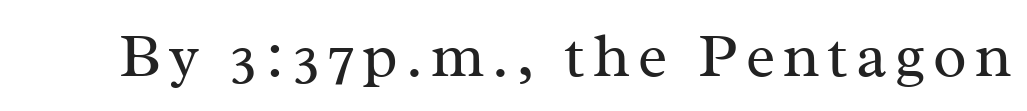
Q: Is the text bold? A: No.
Q: Is the text italic (slanted)? A: No, it is upright.
Q: Is the typeface a serif or a sans-serif typeface? A: Serif.
Q: Is the text underlined? A: No.
Q: Width (condensed, normal, or wide)? A: Normal.
Q: Stroke contrast? A: Medium.
Q: x-height? A: Medium.
Q: Monospaced? A: No.
